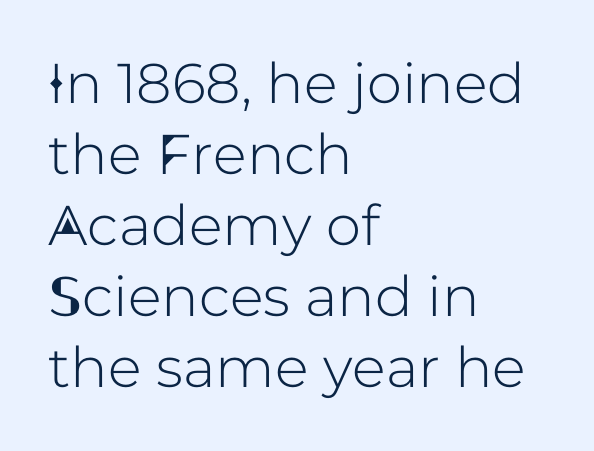
The image shows 56 px sans-serif type, upright; set left-aligned, normal line spacing (1.27x), normal letter spacing, not underlined; low stroke contrast and a medium x-height.
